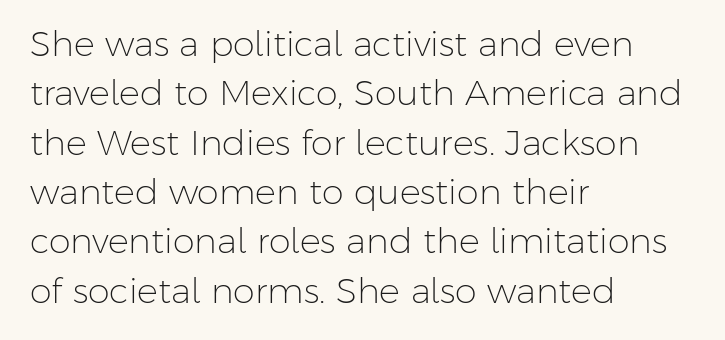
If you drew a ruler down the left edge, every line would touch it. The letters advance in unequal steps, a hallmark of proportional type. The lines sit at an ordinary, default distance from one another. Posture: vertical.
